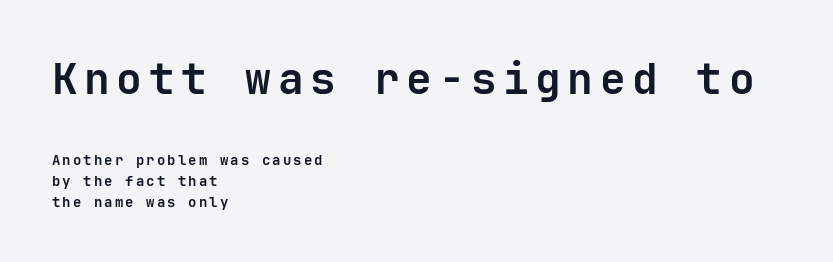
The designer went with a sans here, leaving each stem footless. In this sample the first text group is rendered at the bigger scale. Horizontal alignment here is leftward, the default for most running prose. What's the leading like? Ordinary, nothing unusual.
